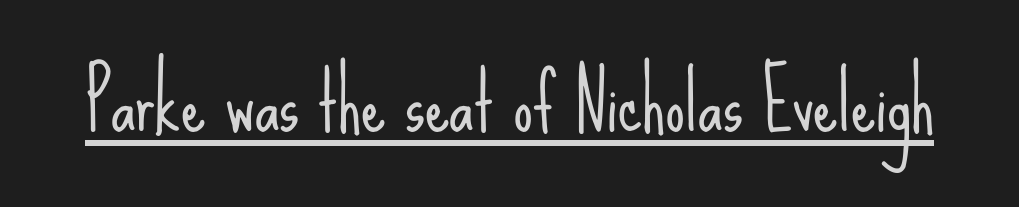
The image shows 78 px light, condensed sans-serif type, upright; set normal letter spacing, underlined; low stroke contrast and a small x-height.
